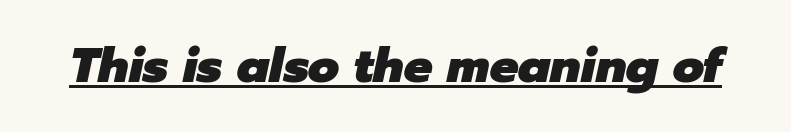
A typographer would call this underscored text. The face used here has the dense, thick strokes of a bold. Nothing unusual about the tracking: characters are spaced as the font intends. Notice how the stems are inclined rather than vertical — that's the hallmark of italics.
